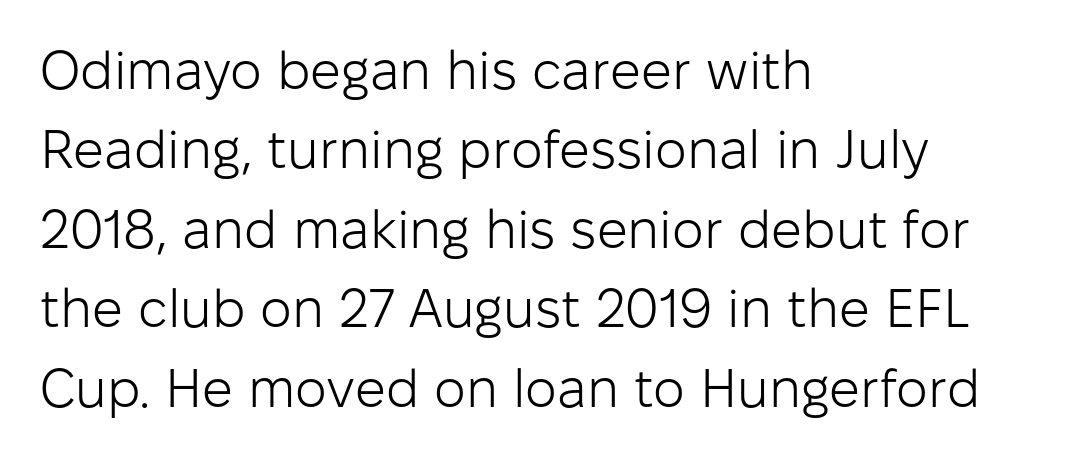
{"serif": "no", "italic": "no", "bold": "no", "weight": "light", "width": "normal", "stroke_contrast": "low", "x_height": "medium", "monospaced": "no", "underline": "no", "align": "left", "line_spacing": "normal", "line_spacing_ratio": 1.47, "letter_spacing": "normal", "letter_spacing_em": 0.0, "glyph_px": 54}
